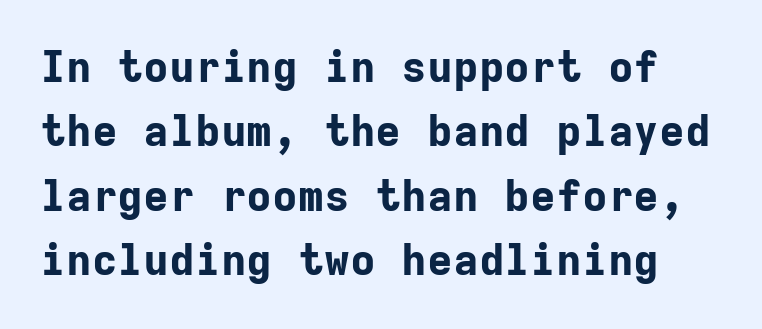
The image shows 43 px bold sans-serif type, upright, monospaced; set normal line spacing (1.5x), normal letter spacing, not underlined; low stroke contrast and a medium x-height.
